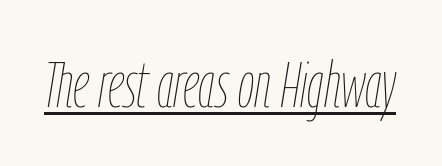
{"italic": "yes", "lean": "right", "slant_degrees": 9, "bold": "no", "weight": "thin", "width": "condensed", "stroke_contrast": "low", "x_height": "medium", "monospaced": "no", "underline": "yes", "letter_spacing": "normal", "letter_spacing_em": 0.0, "glyph_px": 65}
